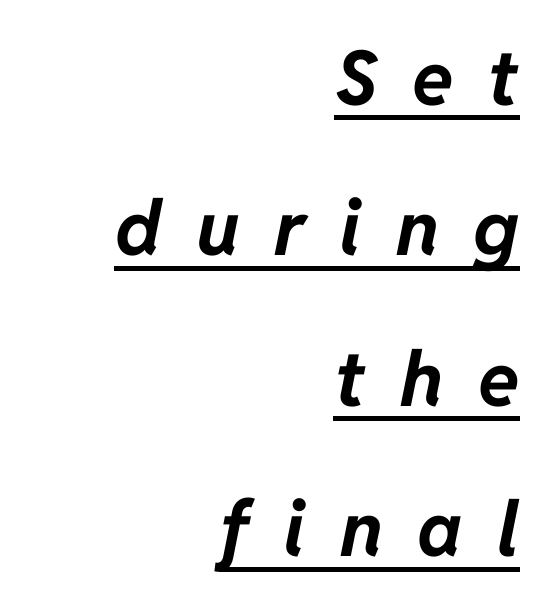
{"italic": "yes", "lean": "right", "slant_degrees": 11, "bold": "yes", "weight": "bold", "width": "normal", "stroke_contrast": "low", "x_height": "medium", "monospaced": "no", "underline": "yes", "align": "right", "line_spacing": "loose", "line_spacing_ratio": 1.98, "letter_spacing": "wide", "letter_spacing_em": 0.45, "glyph_px": 76}
